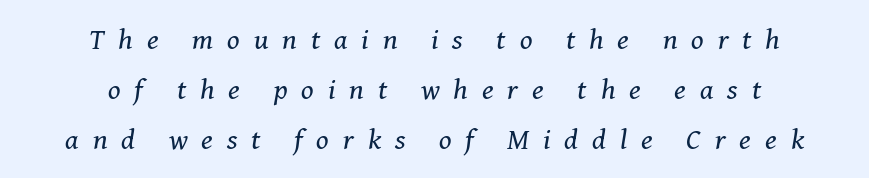
Layout note: lines centered. Does the lettering tilt? It does — this is italic. The text was rendered using a seriffed face with decorative stroke endings. Ink coverage per letter is moderate at most. Underlining? Definitely not there. Each word looks stretched out because of the extra space between its letters.
